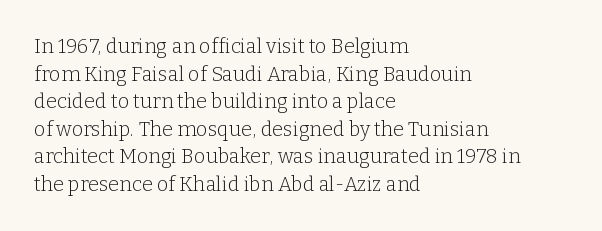
Q: Is the text bold? A: No.
Q: Is the text italic (slanted)? A: No, it is upright.
Q: Is the text underlined? A: No.
Q: How is the paragraph aligned? A: Left-aligned.
Q: Is the spacing between letters normal or unusually wide? A: Normal.
Q: Is the spacing between lines tight, normal or loose? A: Normal.
